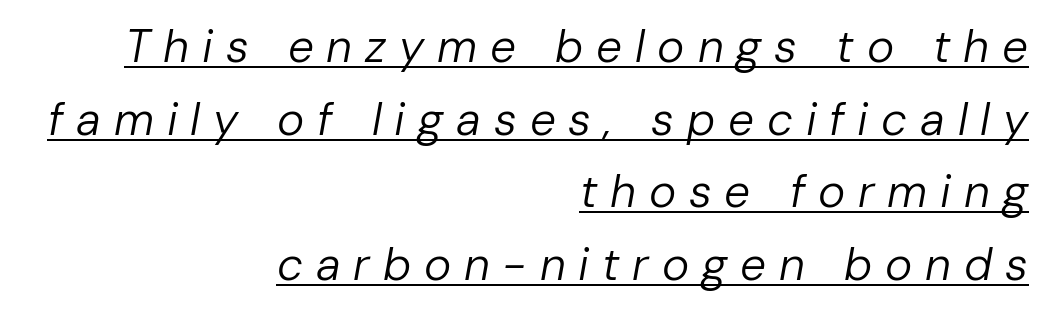
Q: Is the text bold? A: No.
Q: Is the text italic (slanted)? A: Yes, it leans right by about 10 degrees.
Q: Is the text underlined? A: Yes.
Q: How is the paragraph aligned? A: Right-aligned.
Q: Is the spacing between letters normal or unusually wide? A: Unusually wide.
Q: Is the spacing between lines tight, normal or loose? A: Normal.
Q: Width (condensed, normal, or wide)? A: Normal.
Q: Stroke contrast? A: Low.
Q: x-height? A: Medium.
Q: Monospaced? A: No.
